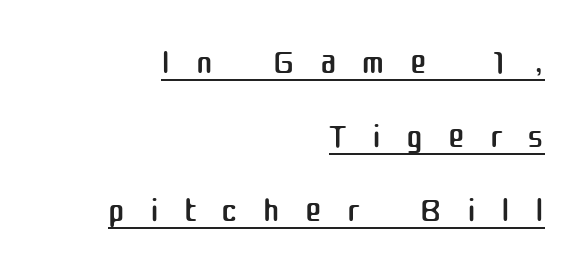
{"serif": "no", "italic": "no", "bold": "no", "weight": "regular", "width": "normal", "stroke_contrast": "medium", "x_height": "medium", "monospaced": "no", "underline": "yes", "align": "right", "line_spacing": "normal", "line_spacing_ratio": 1.48, "letter_spacing": "wide", "letter_spacing_em": 0.5, "glyph_px": 50}
